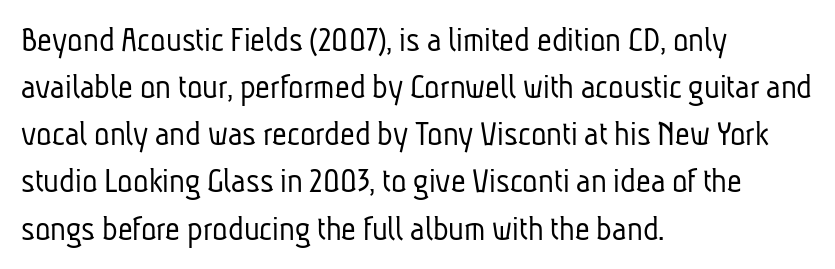
The image shows 36 px light, condensed sans-serif type; set left-aligned, normal line spacing (1.31x), normal letter spacing, not underlined; low stroke contrast and a medium x-height.
